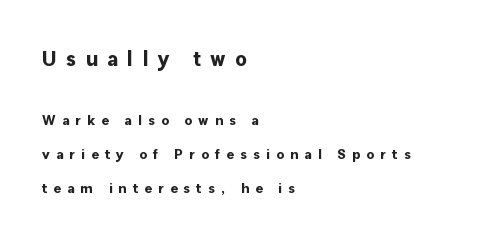
{"italic": "no", "bold": "yes", "underline": "no", "align": "left", "line_spacing": "loose", "line_spacing_ratio": 2.41, "letter_spacing": "wide", "letter_spacing_em": 0.44, "larger_block": "first", "size_ratio": 1.5, "glyph_px": 21}
